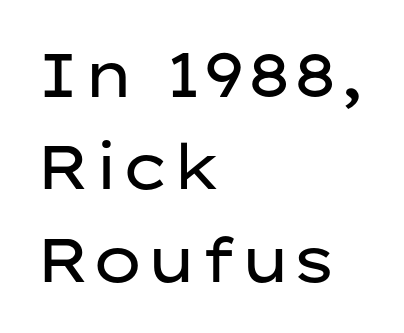
Visually the block forms a straight wall on the left and a jagged coastline on the right. Nope, no serifs anywhere on these letters. Observe the ordinary spacing: letters are neighbours, not strangers. Letters have the restrained weight of plain body copy at most.
